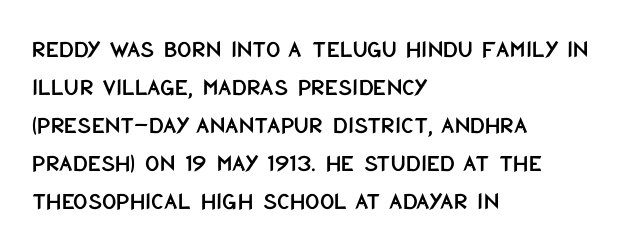
Q: Is the text italic (slanted)? A: No, it is upright.
Q: Is the text underlined? A: No.
Q: How is the paragraph aligned? A: Left-aligned.
Q: Is the spacing between letters normal or unusually wide? A: Normal.
Q: Is the spacing between lines tight, normal or loose? A: Normal.
